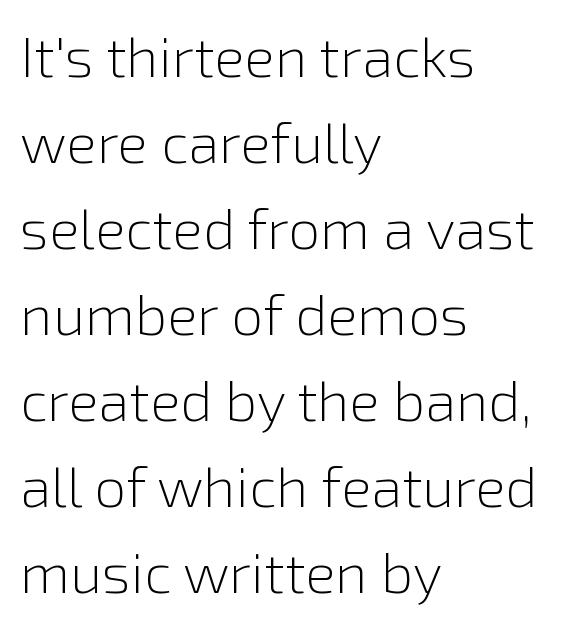
Q: Is the text bold? A: No.
Q: Is the text italic (slanted)? A: No, it is upright.
Q: Is the typeface a serif or a sans-serif typeface? A: Sans-serif.
Q: Is the text underlined? A: No.
Q: How is the paragraph aligned? A: Left-aligned.
Q: Is the spacing between letters normal or unusually wide? A: Normal.
Q: Is the spacing between lines tight, normal or loose? A: Normal.
Q: Width (condensed, normal, or wide)? A: Normal.
Q: x-height? A: Medium.
Q: Monospaced? A: No.
